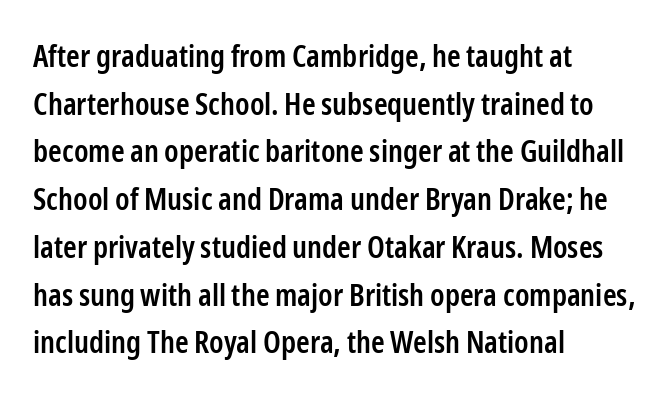
The image shows 31 px semibold, condensed sans-serif type, upright; set left-aligned, normal line spacing (1.54x), normal letter spacing, not underlined; low stroke contrast and a medium x-height.
